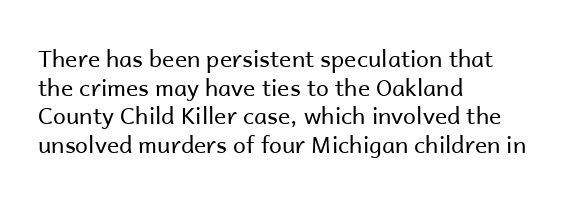
The image shows 23 px text type, upright; set left-aligned, normal line spacing (1.25x), normal letter spacing, not underlined.
